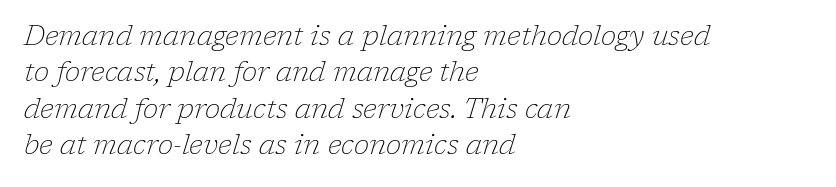
The image shows 28 px thin serif type, italic (leaning right); set left-aligned, normal line spacing (1.3x), normal letter spacing, not underlined; low stroke contrast and a medium x-height.
